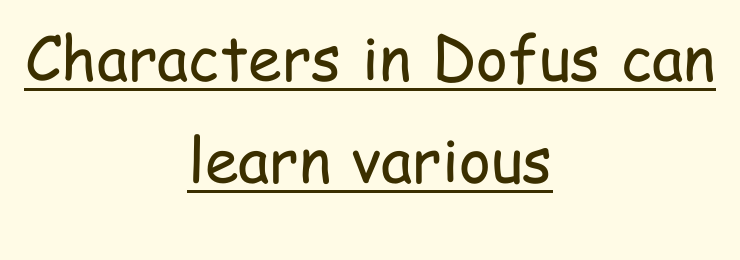
{"serif": "no", "italic": "no", "bold": "no", "weight": "regular", "width": "condensed", "stroke_contrast": "low", "x_height": "medium", "monospaced": "no", "underline": "yes", "align": "center", "line_spacing": "normal", "line_spacing_ratio": 1.67, "letter_spacing": "normal", "letter_spacing_em": 0.0, "glyph_px": 61}
